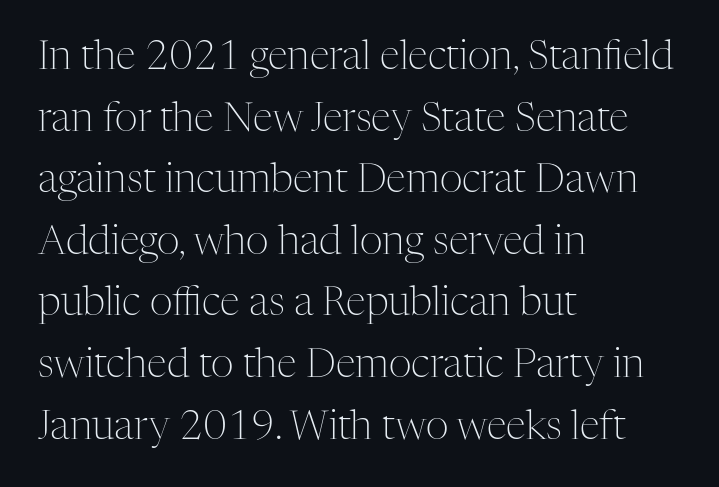
The image shows 40 px light serif type, upright; set left-aligned, normal line spacing (1.54x), normal letter spacing, not underlined; medium stroke contrast and a medium x-height.
